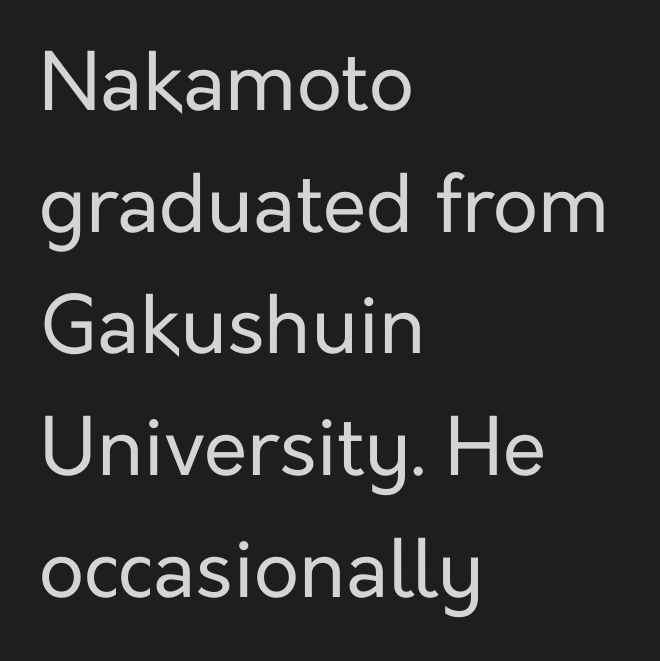
The image shows 79 px regular-weight sans-serif type, upright; set left-aligned, normal line spacing (1.54x), normal letter spacing, not underlined; low stroke contrast and a medium x-height.
